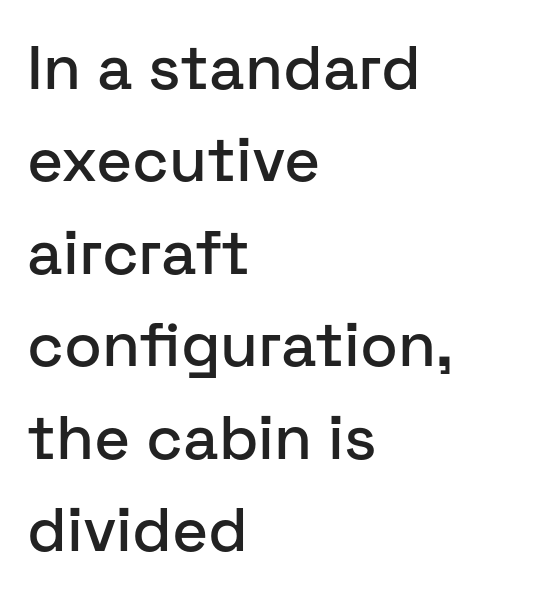
Does extra space separate the letters? No, they use regular spacing. A typesetter would call this proportional, since set widths differ per character. Where is the straight margin? On the left. How would I describe the line gaps? Plain and ordinary. Typographically, this falls in the sans-serif category.
